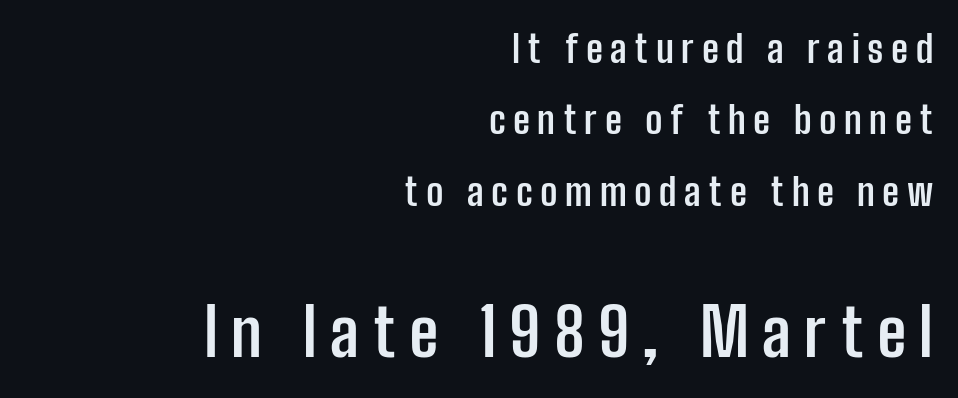
Q: Is the text bold? A: Yes.
Q: Is the text italic (slanted)? A: No, it is upright.
Q: Is the typeface a serif or a sans-serif typeface? A: Sans-serif.
Q: Is the text underlined? A: No.
Q: How is the paragraph aligned? A: Right-aligned.
Q: Is the spacing between letters normal or unusually wide? A: Unusually wide.
Q: Which block of text is set in a larger size, the first (top) or the second (bottom)? A: The second (bottom) one.
Q: Width (condensed, normal, or wide)? A: Condensed.
Q: Stroke contrast? A: Low.
Q: x-height? A: Medium.
Q: Monospaced? A: No.
